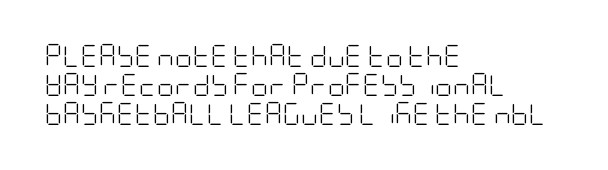
{"italic": "no", "bold": "no", "underline": "no", "align": "left", "line_spacing": "normal", "line_spacing_ratio": 1.31, "letter_spacing": "normal", "letter_spacing_em": 0.0, "glyph_px": 22}
